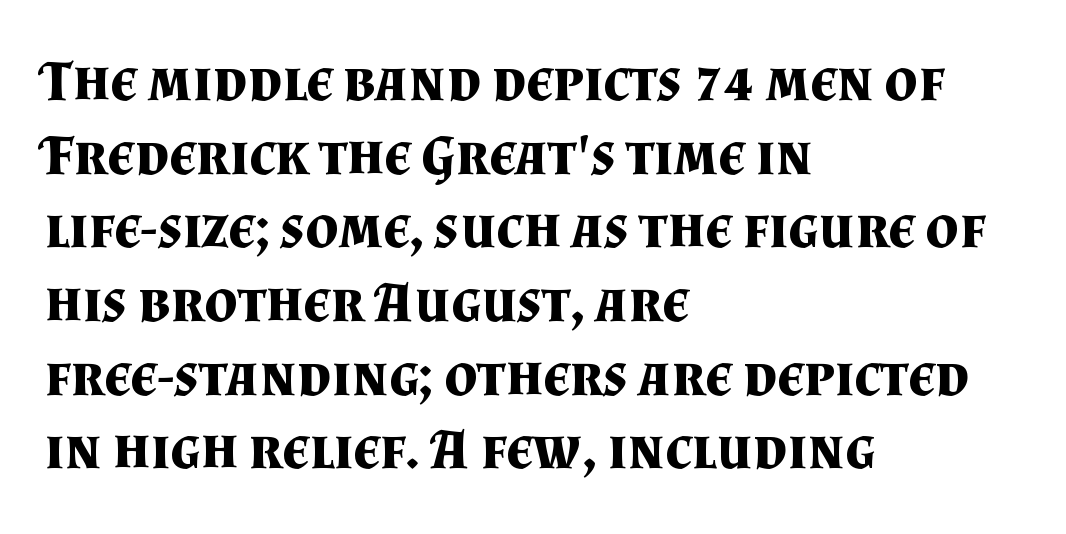
The image shows 58 px bold serif type, upright; set left-aligned, normal line spacing (1.27x), normal letter spacing, not underlined; medium stroke contrast and a small x-height.
